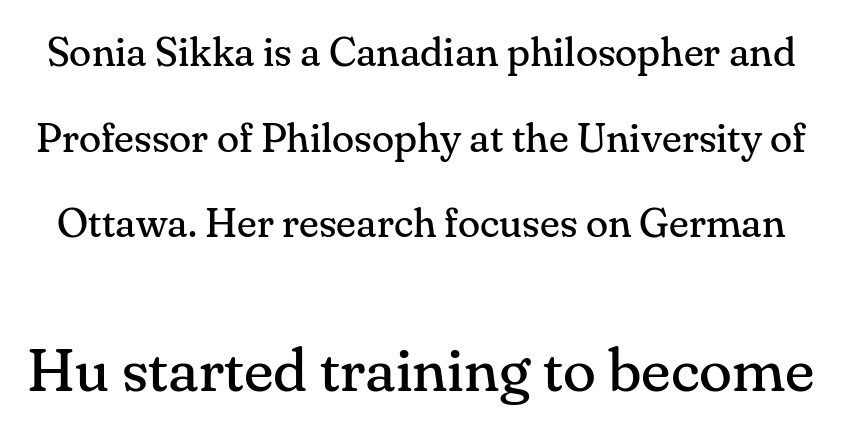
{"serif": "yes", "italic": "no", "bold": "no", "weight": "regular", "width": "normal", "stroke_contrast": "medium", "x_height": "small", "monospaced": "no", "underline": "no", "line_spacing": "loose", "line_spacing_ratio": 2.09, "letter_spacing": "normal", "letter_spacing_em": 0.0, "larger_block": "second", "size_ratio": 1.49, "glyph_px": 61}
